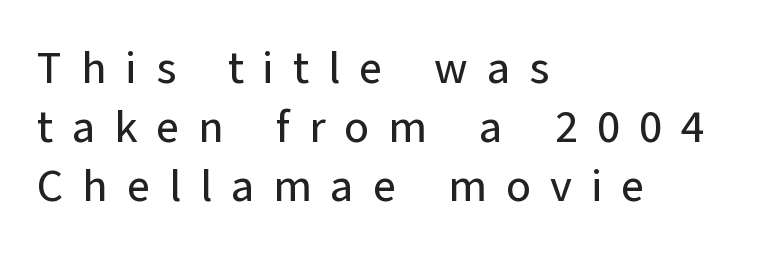
The area under the type is left untouched. I'd call this a sans setting — the letters go barefoot. Leftover space on each line is placed entirely after the last word. Honestly, the letter spacing is so wide it's the main thing you notice.
